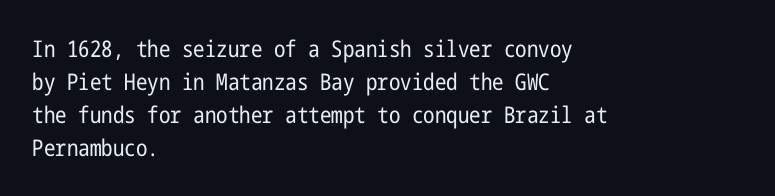
Does extra space separate the letters? No, they use regular spacing. The rendering anchors every line to the left-hand side. The axis of the letterforms is exactly vertical. These lines sit exactly where default settings would place them. Ink coverage per letter is moderate at most. Bare-footed words on every line.
